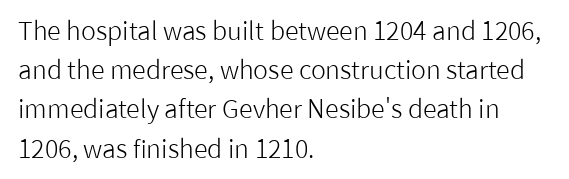
Is this a heavy cut? Hardly; it is regular or lighter. In CSS terms this would be text-align: left. Words appear dense and cohesive because spacing is normal. The gap between lines stays unmarked. Reading down the column, the eye jumps a familiar distance to each next line. This is roman type, the default non-slanted kind.
